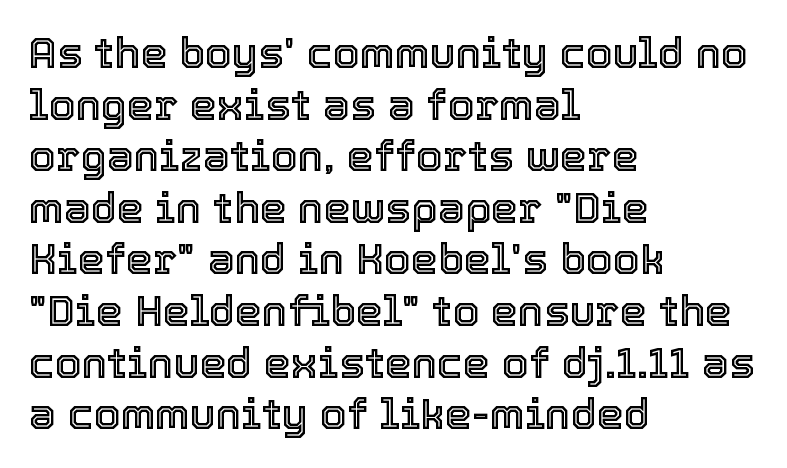
Q: Is the text italic (slanted)? A: No, it is upright.
Q: Is the text underlined? A: No.
Q: How is the paragraph aligned? A: Left-aligned.
Q: Is the spacing between letters normal or unusually wide? A: Normal.
Q: Width (condensed, normal, or wide)? A: Normal.
Q: x-height? A: Medium.
Q: Monospaced? A: No.
